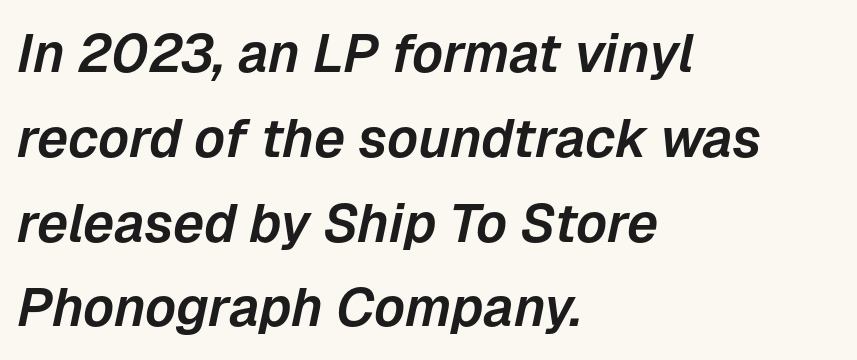
The image shows 54 px text type, italic (leaning right); set left-aligned, normal line spacing (1.57x), normal letter spacing, not underlined; low stroke contrast and a medium x-height.
